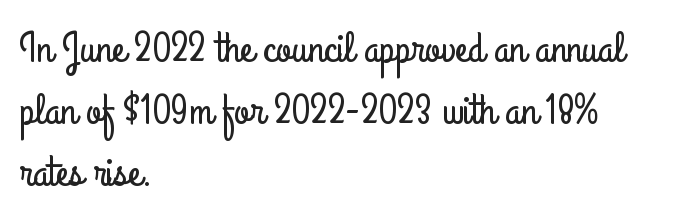
A typesetter would call this zero additional tracking. The lines sit at an ordinary, default distance from one another. A classic flush-left, rag-right setting is used for this passage. Serif or sans? Sans — the stroke terminals are bare. Is this a fixed-width face? No — the glyphs have proportional, varying widths.
